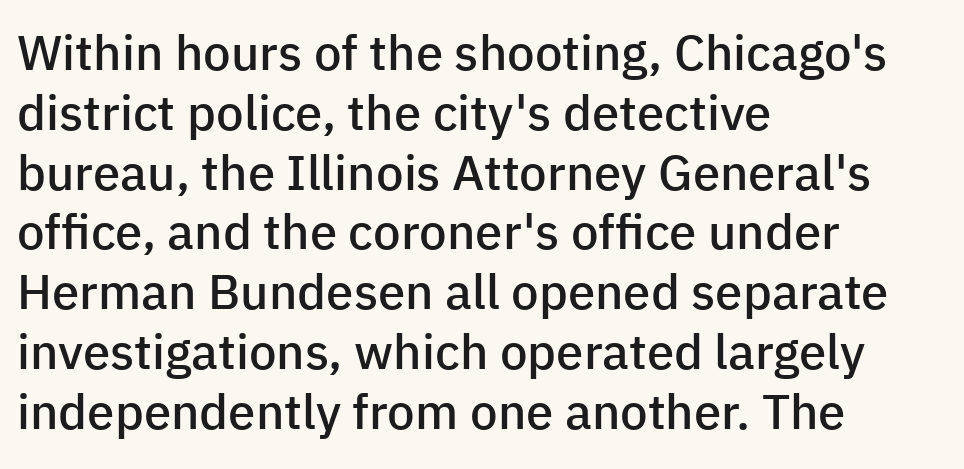
{"serif": "no", "italic": "no", "bold": "semi", "weight": "semibold", "width": "normal", "stroke_contrast": "low", "x_height": "medium", "monospaced": "no", "underline": "no", "align": "left", "line_spacing_ratio": 1.22, "letter_spacing": "normal", "letter_spacing_em": 0.0, "glyph_px": 49}
